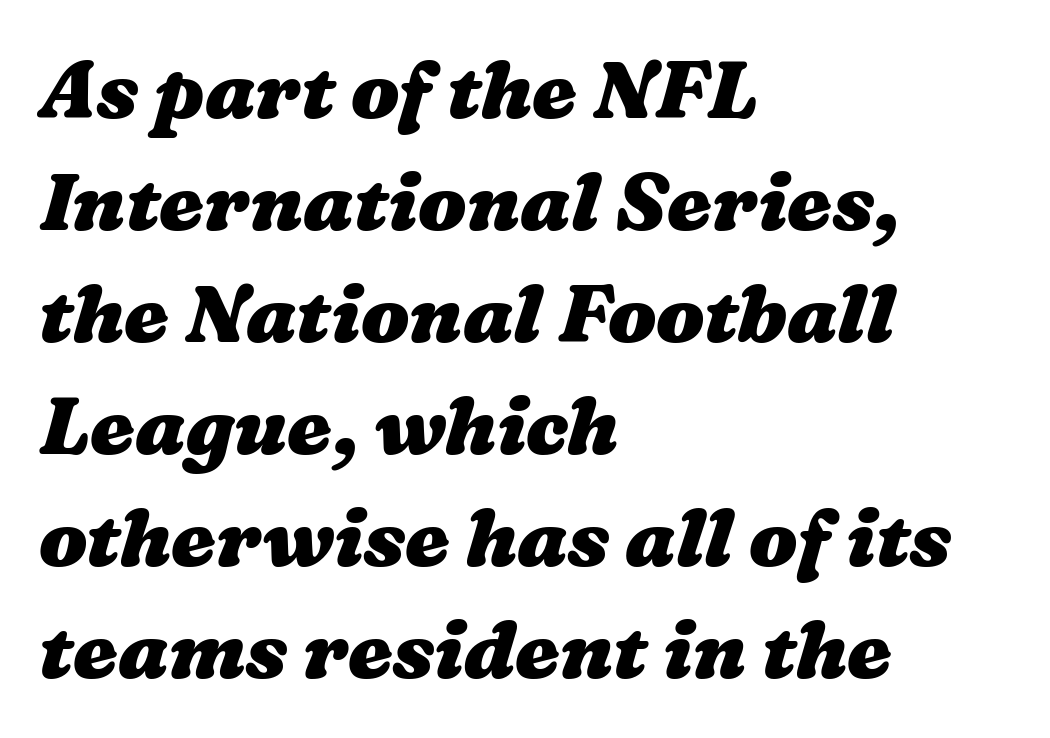
As a designer I'd log this as weight 700, bold. The rows are spaced the way most documents space them. A bare baseline throughout the passage. Default kerning and tracking; the words read as compact shapes.
